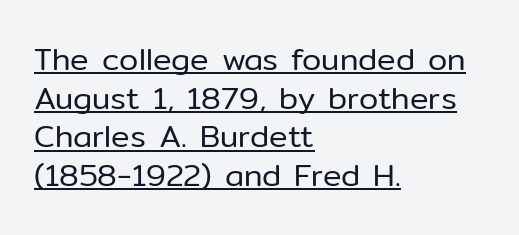
Q: Is the text bold? A: No.
Q: Is the text italic (slanted)? A: No, it is upright.
Q: Is the typeface a serif or a sans-serif typeface? A: Sans-serif.
Q: Is the text underlined? A: Yes.
Q: How is the paragraph aligned? A: Left-aligned.
Q: Is the spacing between letters normal or unusually wide? A: Normal.
Q: Is the spacing between lines tight, normal or loose? A: Normal.
Q: Width (condensed, normal, or wide)? A: Normal.
Q: Stroke contrast? A: Low.
Q: x-height? A: Medium.
Q: Monospaced? A: No.
